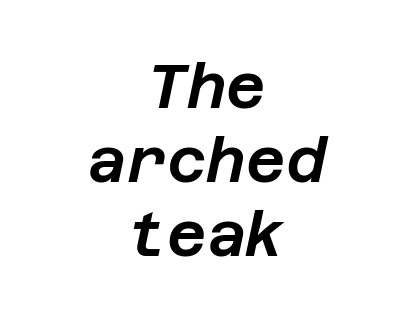
The image shows 61 px text type, italic (leaning right); set centered, line spacing 1.21x, normal letter spacing, not underlined; low stroke contrast and a large x-height.
